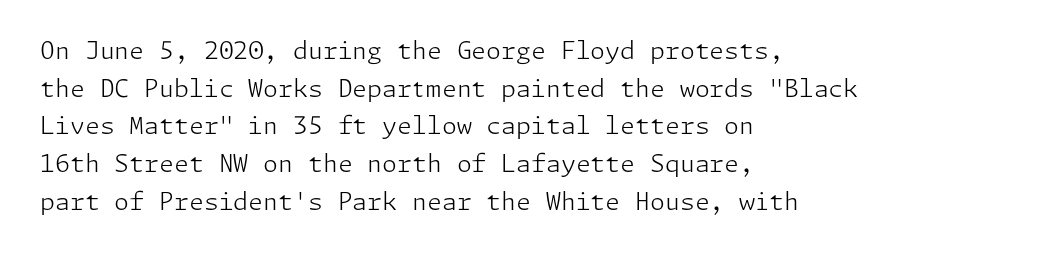
The setting favours the left margin, as ordinary paragraphs usually do. The face looks like a standard text weight, possibly lighter. Each row of text sits above clean, open space. Posture: straight, roman, zero tilt.
